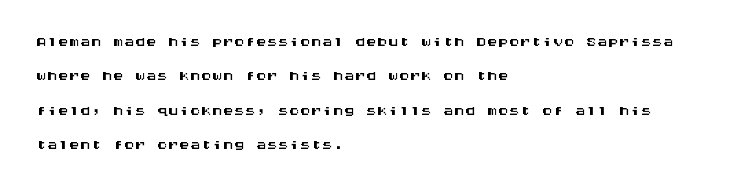
Q: Is the text italic (slanted)? A: No, it is upright.
Q: Is the text underlined? A: No.
Q: How is the paragraph aligned? A: Left-aligned.
Q: Is the spacing between letters normal or unusually wide? A: Normal.
Q: Is the spacing between lines tight, normal or loose? A: Normal.
